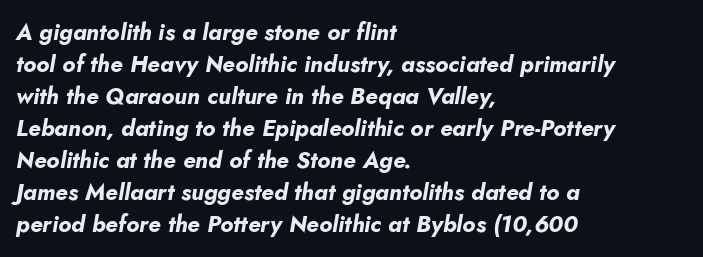
{"italic": "yes", "lean": "right", "slant_degrees": 10, "bold": "yes", "underline": "no", "align": "left", "line_spacing": "normal", "line_spacing_ratio": 1.39, "letter_spacing": "normal", "letter_spacing_em": 0.0, "glyph_px": 23}
